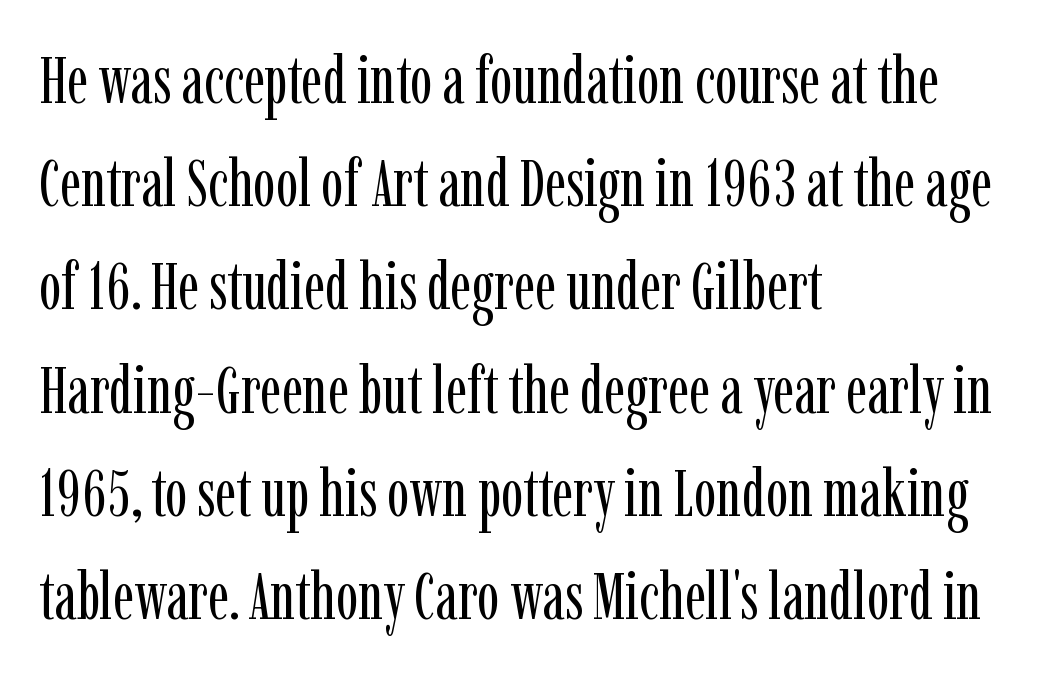
The image shows 67 px regular-weight, condensed serif type, upright; set left-aligned, normal line spacing (1.54x), normal letter spacing, not underlined; low stroke contrast and a medium x-height.
